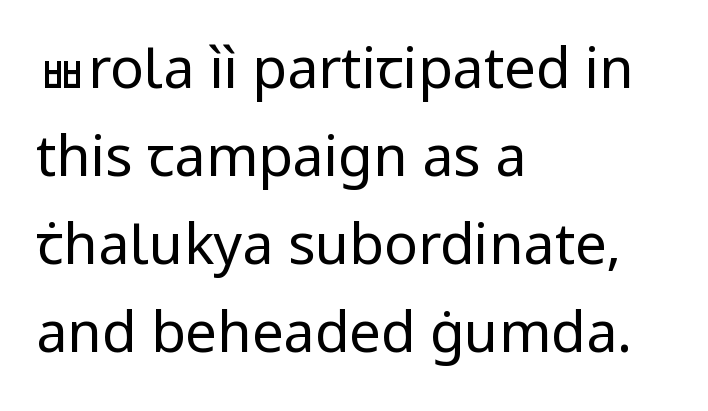
{"serif": "no", "italic": "no", "bold": "no", "weight": "regular", "width": "normal", "stroke_contrast": "low", "x_height": "medium", "monospaced": "no", "underline": "no", "align": "left", "line_spacing": "normal", "line_spacing_ratio": 1.57, "letter_spacing": "normal", "letter_spacing_em": 0.0, "glyph_px": 56}
